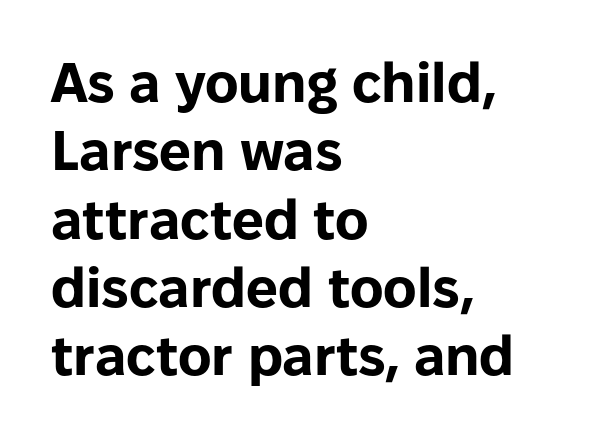
The image shows 56 px bold sans-serif type, upright; set left-aligned, line spacing 1.22x, normal letter spacing, not underlined; low stroke contrast and a medium x-height.
